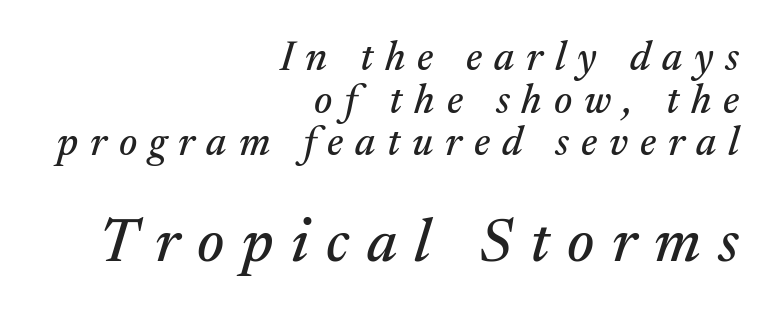
Q: Is the text italic (slanted)? A: Yes, it leans right by about 17 degrees.
Q: Is the typeface a serif or a sans-serif typeface? A: Serif.
Q: Is the text underlined? A: No.
Q: How is the paragraph aligned? A: Right-aligned.
Q: Is the spacing between letters normal or unusually wide? A: Unusually wide.
Q: Is the spacing between lines tight, normal or loose? A: Tight.
Q: Which block of text is set in a larger size, the first (top) or the second (bottom)? A: The second (bottom) one.
Q: Width (condensed, normal, or wide)? A: Normal.
Q: Stroke contrast? A: Medium.
Q: x-height? A: Medium.
Q: Monospaced? A: No.
